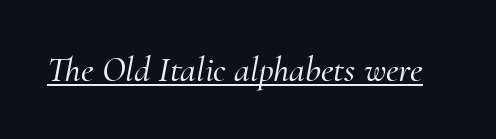
Q: Is the text italic (slanted)? A: Yes, it leans right by about 10 degrees.
Q: Is the typeface a serif or a sans-serif typeface? A: Serif.
Q: Is the text underlined? A: Yes.
Q: Is the spacing between letters normal or unusually wide? A: Normal.
Q: Width (condensed, normal, or wide)? A: Normal.
Q: Stroke contrast? A: Medium.
Q: x-height? A: Small.
Q: Monospaced? A: No.
